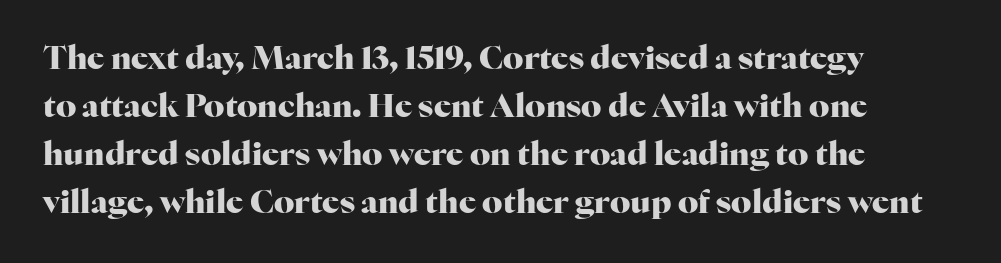
{"serif": "yes", "italic": "no", "bold": "yes", "weight": "heavy", "width": "normal", "stroke_contrast": "high", "x_height": "medium", "monospaced": "no", "underline": "no", "align": "left", "line_spacing": "normal", "line_spacing_ratio": 1.5, "letter_spacing": "normal", "letter_spacing_em": 0.0, "glyph_px": 32}
